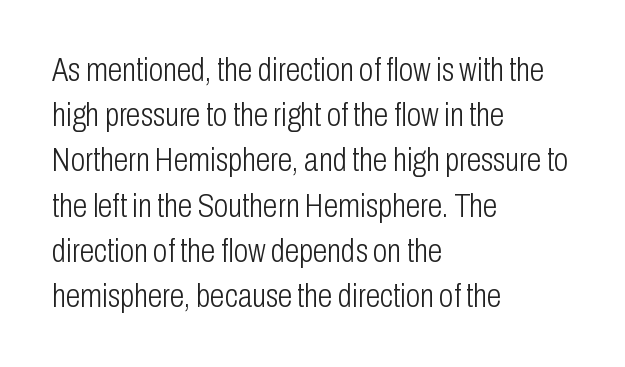
Q: Is the text bold? A: No.
Q: Is the text italic (slanted)? A: No, it is upright.
Q: Is the typeface a serif or a sans-serif typeface? A: Sans-serif.
Q: Is the text underlined? A: No.
Q: How is the paragraph aligned? A: Left-aligned.
Q: Is the spacing between letters normal or unusually wide? A: Normal.
Q: Is the spacing between lines tight, normal or loose? A: Normal.
Q: Width (condensed, normal, or wide)? A: Condensed.
Q: Stroke contrast? A: Low.
Q: x-height? A: Medium.
Q: Monospaced? A: No.
